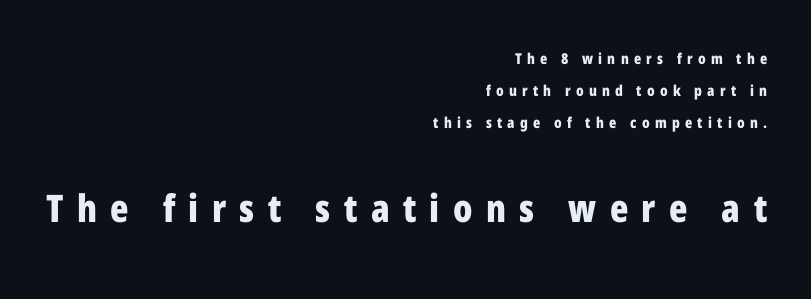
Here the designer chose a conventional face with non-uniform glyph widths. In terms of letterspacing, this is a distinctly airy, spread setting. Which of the two is more prominent by size? The second, at the bottom. Each row of text sits above clean, open space.
